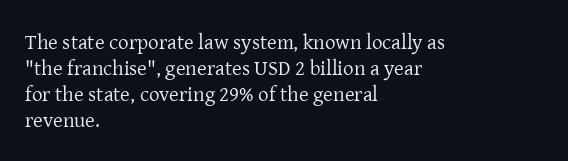
The image shows 21 px text type, upright; set left-aligned, line spacing 1.24x, normal letter spacing, not underlined.
